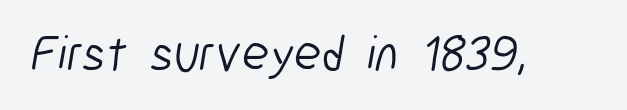
Observe the absence of serifs on each vertical stroke in this sample. Anything drawn beneath the words? Only blank space. Compared with typical body copy, the letter spacing here is the same. Each letter keeps its own natural width here, so spacing adapts to shape.
